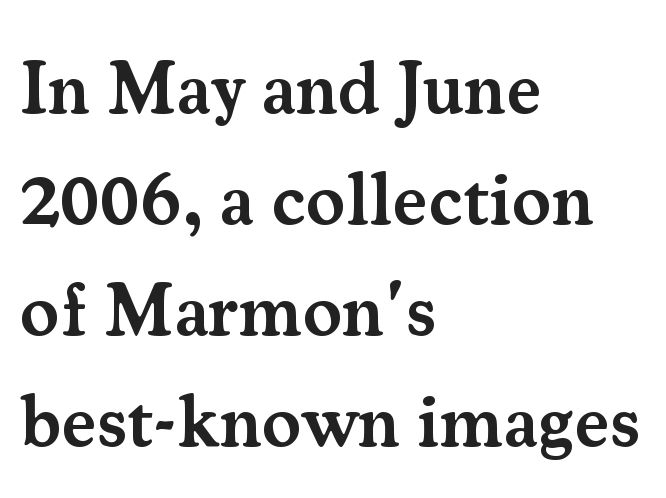
{"serif": "yes", "italic": "no", "bold": "semi", "weight": "semibold", "width": "normal", "stroke_contrast": "medium", "x_height": "small", "monospaced": "no", "underline": "no", "align": "left", "line_spacing": "normal", "line_spacing_ratio": 1.5, "letter_spacing": "normal", "letter_spacing_em": 0.0, "glyph_px": 74}
